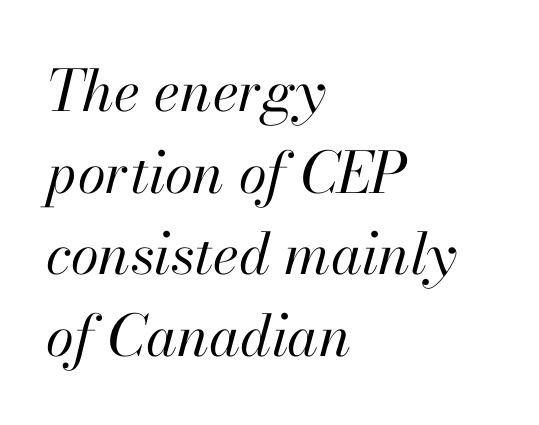
The image shows 57 px regular-weight type, italic (leaning right); set left-aligned, normal line spacing (1.43x), normal letter spacing, not underlined; high stroke contrast and a small x-height.
